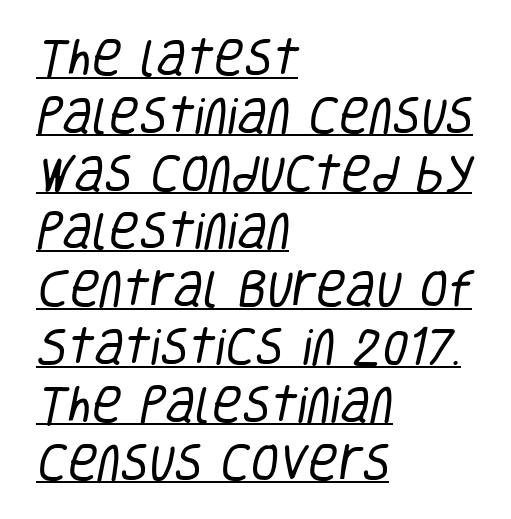
The image shows 41 px regular-weight, condensed sans-serif type; set left-aligned, normal line spacing (1.41x), normal letter spacing, underlined; low stroke contrast and a large x-height.
